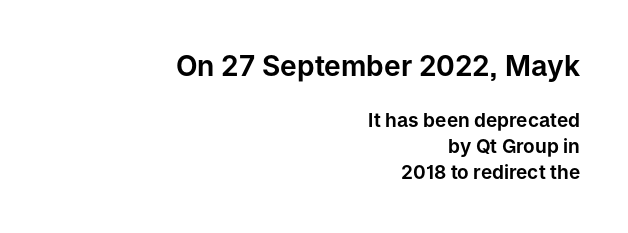
{"serif": "no", "italic": "no", "width": "normal", "stroke_contrast": "low", "x_height": "medium", "monospaced": "no", "underline": "no", "align": "right", "line_spacing": "normal", "line_spacing_ratio": 1.36, "letter_spacing": "normal", "letter_spacing_em": 0.0, "larger_block": "first", "size_ratio": 1.47, "glyph_px": 28}
